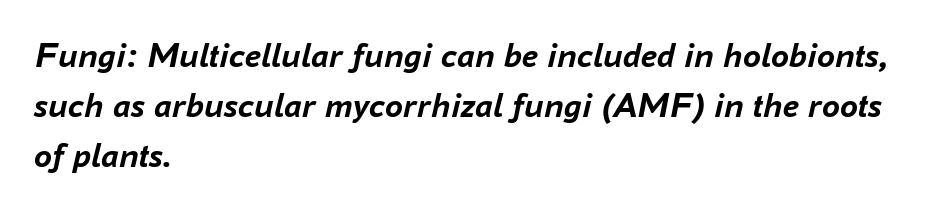
The image shows 36 px semibold type, italic (leaning right); set left-aligned, normal line spacing (1.39x), normal letter spacing, not underlined; low stroke contrast and a medium x-height.
